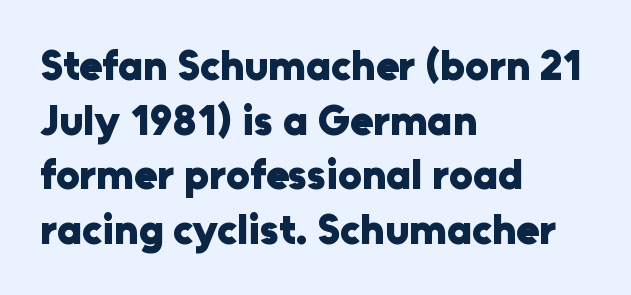
A typesetter would mark this as roman, not italic. Casual observation: everything's shoved over to the left. The block of text has a typical density, with ordinary space between rows. Spacing verdict: proportional, widths tailored to each character. Default kerning and tracking; the words read as compact shapes.
